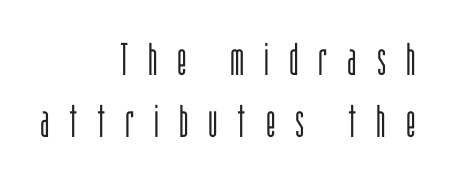
The image shows 45 px light, condensed sans-serif type, upright; set right-aligned, normal line spacing (1.37x), unusually wide letter spacing (+0.44 em), not underlined; low stroke contrast and a large x-height.
